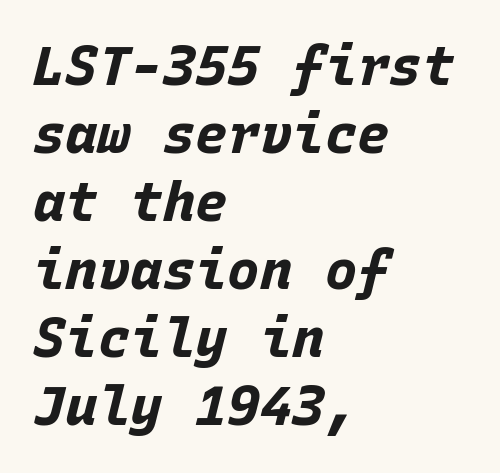
{"italic": "yes", "lean": "right", "slant_degrees": 15, "bold": "yes", "weight": "bold", "width": "normal", "stroke_contrast": "low", "x_height": "large", "monospaced": "yes", "underline": "no", "align": "left", "line_spacing": "normal", "line_spacing_ratio": 1.26, "letter_spacing": "normal", "letter_spacing_em": 0.0, "glyph_px": 54}
